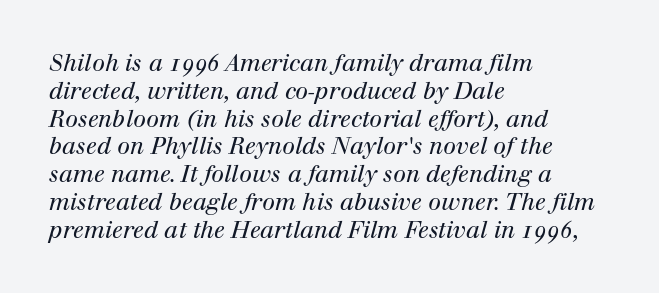
{"italic": "yes", "lean": "right", "slant_degrees": 12, "bold": "no", "underline": "no", "align": "left", "line_spacing_ratio": 1.21, "letter_spacing": "normal", "letter_spacing_em": 0.0, "glyph_px": 23}
